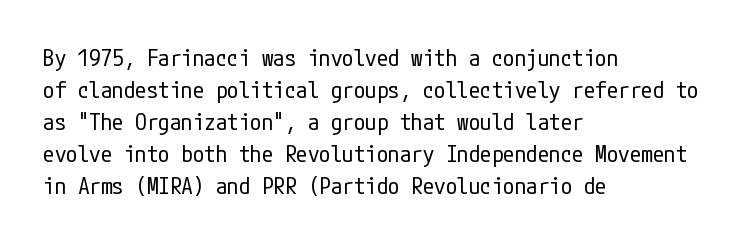
The image shows 23 px text type, upright; set left-aligned, normal line spacing (1.39x), normal letter spacing, not underlined.
